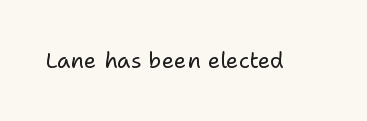
The space directly below the letters is spotless. Quick note: not italic, upright. The line texture is even and compact thanks to regular tracking. These glyphs show unthickened strokes, regular width or finer.
